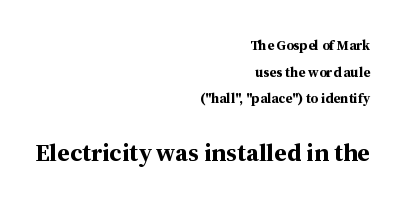
Interline gaps are noticeably wide in this sample. Bold? Absolutely — the strokes are thick and heavy. Caption: standard tracking, unaltered. Casual observation: everything's shoved over to the right. The specimen omits any rule beneath the text block's lines. The typography opts for an upright posture over an oblique one.
